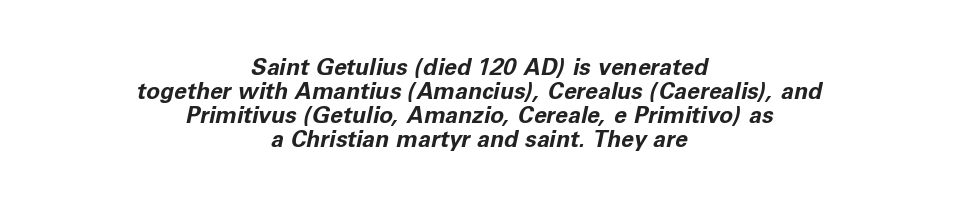
The image shows 23 px bold type, italic (leaning right); set centered, tight line spacing (1.05x), normal letter spacing, not underlined.
